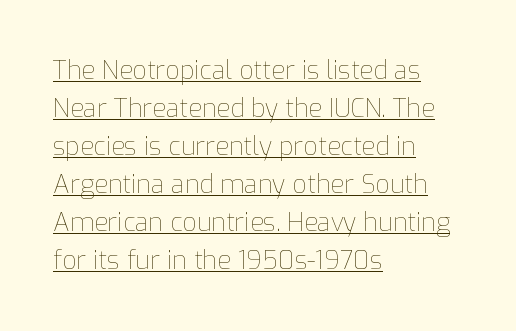
Vertical stems look standard width or narrower in stroke. Every word sits above its own underline. The letters sit at their default tracking, neither squeezed nor spread. Do the letters lean? They stand straight.
